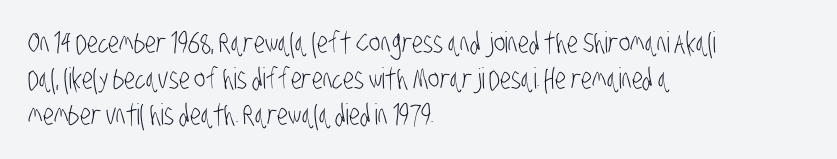
Q: Is the text bold? A: No.
Q: Is the typeface a serif or a sans-serif typeface? A: Sans-serif.
Q: Is the text underlined? A: No.
Q: How is the paragraph aligned? A: Left-aligned.
Q: Is the spacing between letters normal or unusually wide? A: Normal.
Q: Is the spacing between lines tight, normal or loose? A: Normal.
Q: Width (condensed, normal, or wide)? A: Condensed.
Q: Stroke contrast? A: Low.
Q: x-height? A: Large.
Q: Monospaced? A: No.
